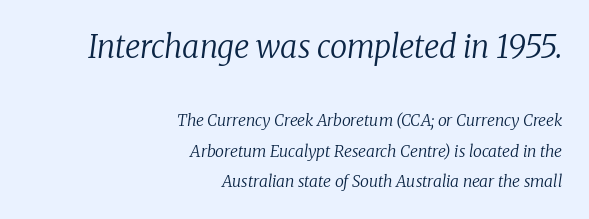
Q: Is the text bold? A: No.
Q: Is the text italic (slanted)? A: Yes, it leans right by about 8 degrees.
Q: Is the typeface a serif or a sans-serif typeface? A: Serif.
Q: Is the text underlined? A: No.
Q: How is the paragraph aligned? A: Right-aligned.
Q: Is the spacing between letters normal or unusually wide? A: Normal.
Q: Which block of text is set in a larger size, the first (top) or the second (bottom)? A: The first (top) one.
Q: Width (condensed, normal, or wide)? A: Normal.
Q: Stroke contrast? A: Low.
Q: x-height? A: Medium.
Q: Monospaced? A: No.
